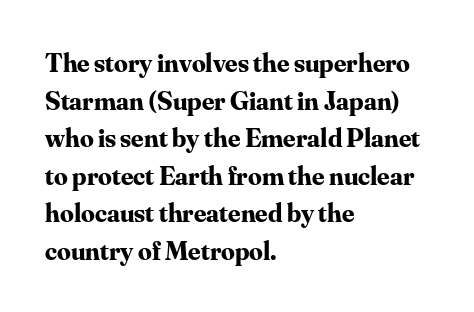
Its strokes are broad and dark, the hallmark of bold type. The letterforms sit shoulder to shoulder at normal distance. Horizontal alignment here is leftward, the default for most running prose. Each new line begins a customary step beneath the previous one. Has an underline been added? It has not. Characters remain perfectly vertical along every line.
